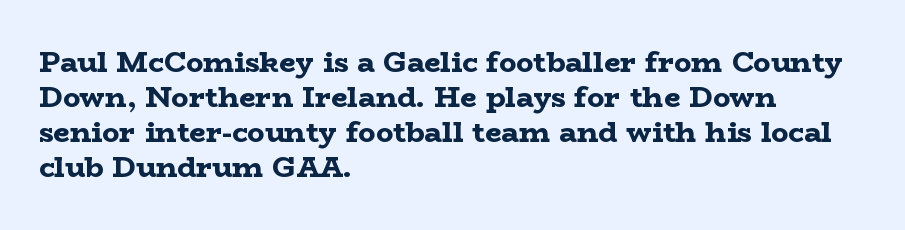
{"serif": "yes", "italic": "no", "bold": "yes", "weight": "bold", "width": "wide", "stroke_contrast": "low", "x_height": "medium", "monospaced": "no", "underline": "no", "align": "left", "line_spacing_ratio": 1.21, "letter_spacing": "normal", "letter_spacing_em": 0.0, "glyph_px": 29}
